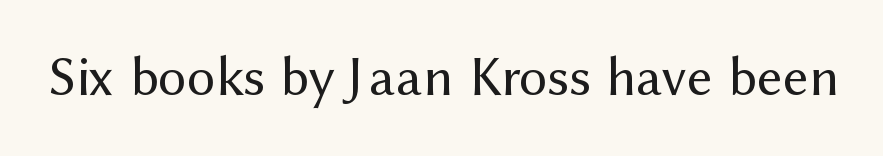
This is sans-serif lettering, the kind often seen on screens and signage. Each letter keeps its own natural width here, so spacing adapts to shape. The type is set solid horizontally, with unmodified tracking. Rule under the text: the space is simply empty.
